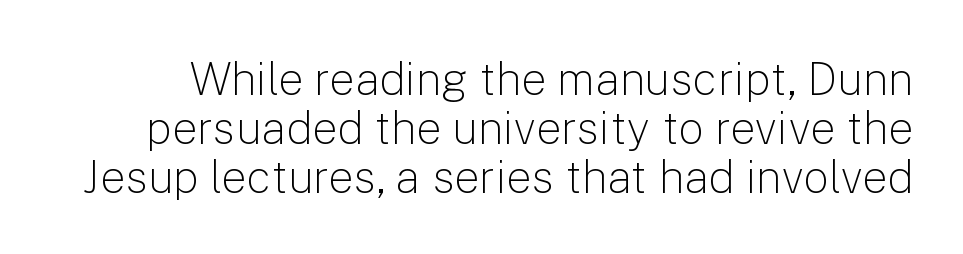
Nothing heavy about these letters — not bold at all. Does the type have serifs? No, each stem ends abruptly. Quick note: underline off. Designer's note — italics off, roman on. Varying glyph widths throughout — classic text-font behaviour. Vertical spacing — tight.
